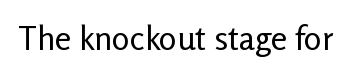
The image shows 33 px regular-weight sans-serif type, upright; set normal letter spacing, not underlined; low stroke contrast and a medium x-height.
